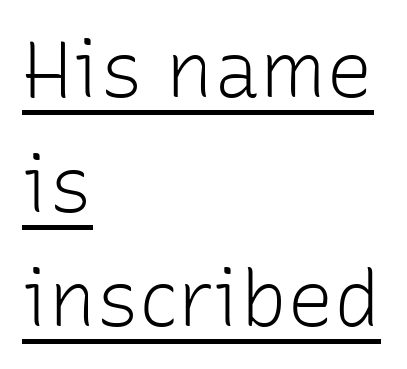
Compared with typical paragraphs, the rows here are spaced about the same. Nothing heavy about these letters — not bold at all. The letters stand upright; this is a roman face. Here the designer chose a conventional face with non-uniform glyph widths.
